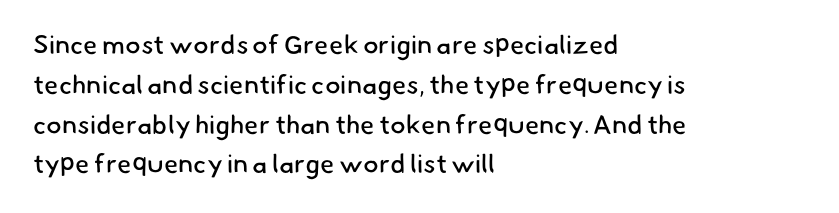
{"bold": "no", "underline": "no", "align": "left", "line_spacing": "normal", "line_spacing_ratio": 1.53, "letter_spacing": "normal", "letter_spacing_em": 0.0, "glyph_px": 26}
